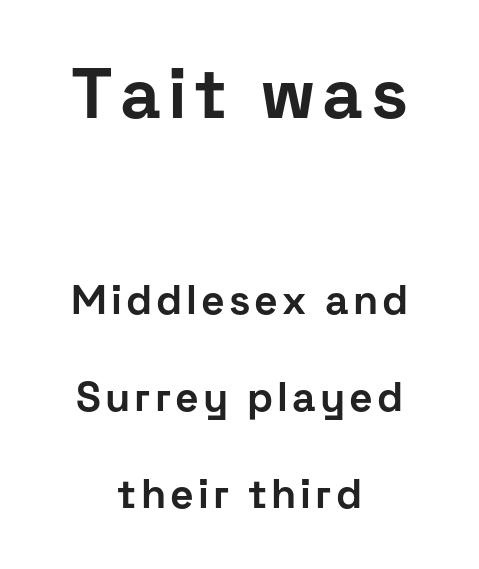
Q: Is the text bold? A: Yes.
Q: Is the text italic (slanted)? A: No, it is upright.
Q: Is the typeface a serif or a sans-serif typeface? A: Sans-serif.
Q: Is the text underlined? A: No.
Q: How is the paragraph aligned? A: Centered.
Q: Is the spacing between lines tight, normal or loose? A: Loose.
Q: Which block of text is set in a larger size, the first (top) or the second (bottom)? A: The first (top) one.
Q: Width (condensed, normal, or wide)? A: Normal.
Q: Stroke contrast? A: Low.
Q: x-height? A: Medium.
Q: Monospaced? A: No.
